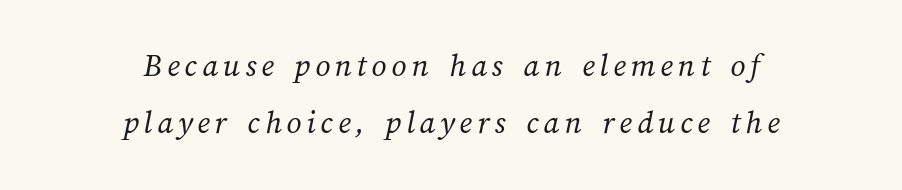
Q: Is the text bold? A: No.
Q: Is the text underlined? A: No.
Q: How is the paragraph aligned? A: Centered.
Q: Width (condensed, normal, or wide)? A: Normal.
Q: Stroke contrast? A: Medium.
Q: x-height? A: Medium.
Q: Monospaced? A: No.
